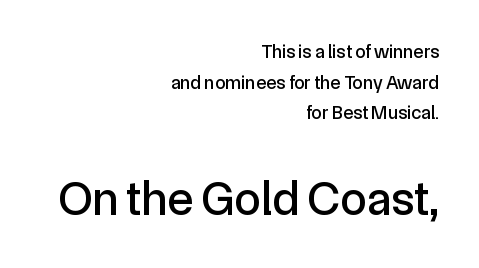
The rendering enlarges the type as you move from the upper chunk to the lower. Honestly, the row spacing looks completely unremarkable. Posture: vertical. Character widths vary here, with narrow letters taking less room than wide ones.
